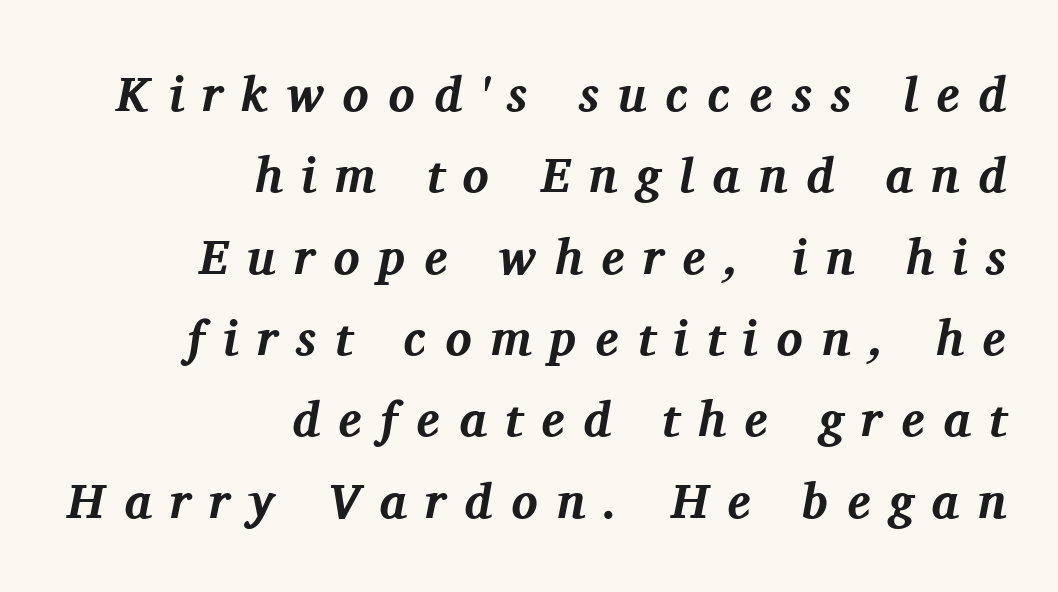
Q: Is the text bold? A: Yes.
Q: Is the text italic (slanted)? A: Yes, it leans right by about 11 degrees.
Q: Is the typeface a serif or a sans-serif typeface? A: Serif.
Q: Is the text underlined? A: No.
Q: How is the paragraph aligned? A: Right-aligned.
Q: Is the spacing between letters normal or unusually wide? A: Unusually wide.
Q: Is the spacing between lines tight, normal or loose? A: Normal.
Q: Width (condensed, normal, or wide)? A: Normal.
Q: Stroke contrast? A: Medium.
Q: x-height? A: Medium.
Q: Monospaced? A: No.
